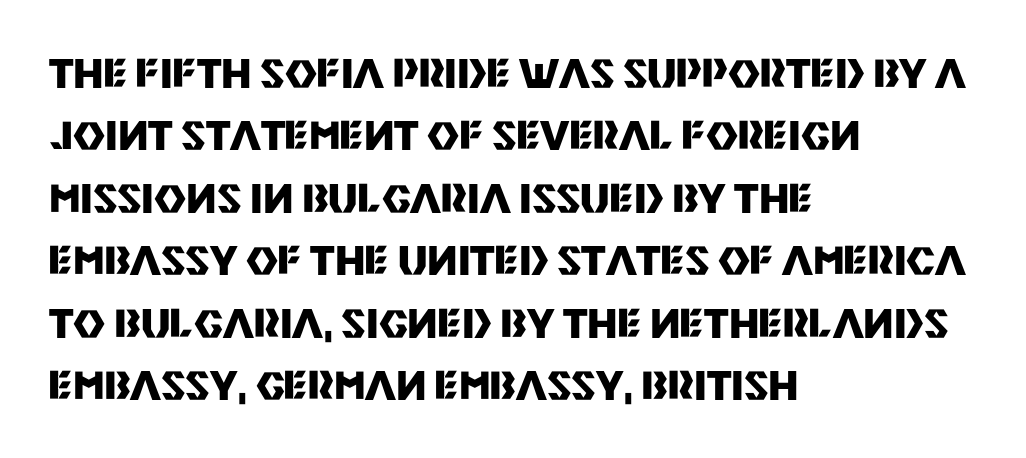
Q: Is the text bold? A: Yes.
Q: Is the text italic (slanted)? A: No, it is upright.
Q: Is the typeface a serif or a sans-serif typeface? A: Sans-serif.
Q: Is the text underlined? A: No.
Q: How is the paragraph aligned? A: Left-aligned.
Q: Is the spacing between letters normal or unusually wide? A: Normal.
Q: Is the spacing between lines tight, normal or loose? A: Normal.
Q: Width (condensed, normal, or wide)? A: Normal.
Q: Stroke contrast? A: Medium.
Q: x-height? A: Large.
Q: Monospaced? A: No.
